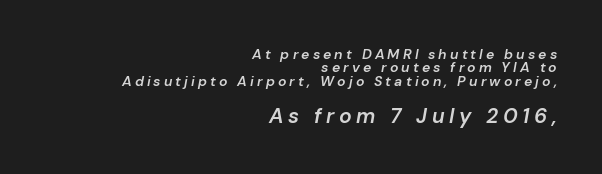
The image shows 21 px text type, italic (leaning right); set right-aligned, tight line spacing (0.95x), unusually wide letter spacing (+0.22 em), not underlined; the second (bottom) block is 1.5x larger.
